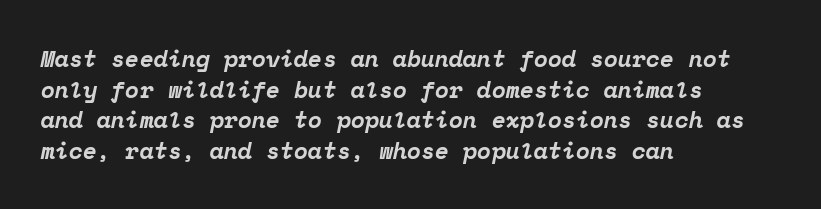
{"italic": "yes", "lean": "right", "slant_degrees": 12, "bold": "yes", "underline": "no", "align": "left", "line_spacing": "normal", "line_spacing_ratio": 1.33, "letter_spacing": "normal", "letter_spacing_em": 0.0, "glyph_px": 23}
